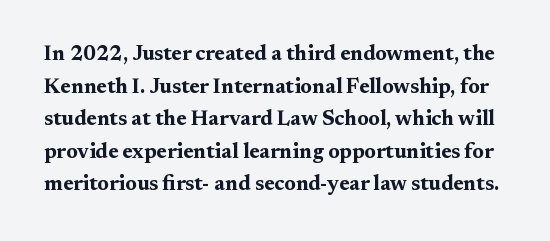
How would I describe the line gaps? Plain and ordinary. Designer's note — italics off, roman on. Strokes here are thick enough to call this a true bold. Letters rest on an invisible, unmarked baseline.
